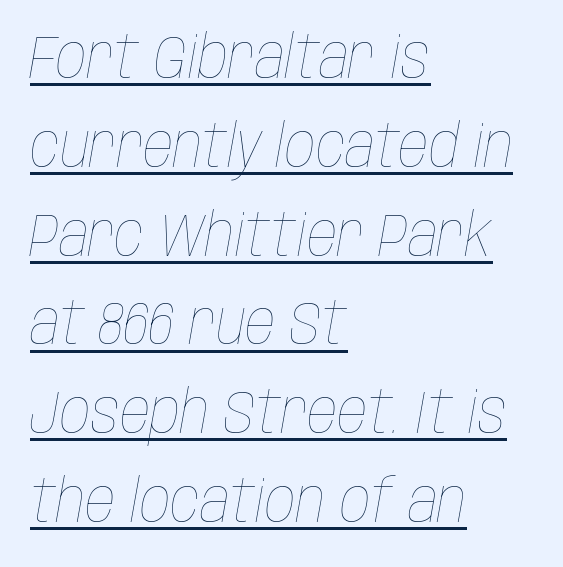
{"italic": "yes", "lean": "right", "slant_degrees": 10, "bold": "no", "weight": "thin", "width": "condensed", "stroke_contrast": "low", "x_height": "large", "monospaced": "no", "underline": "yes", "align": "left", "line_spacing": "normal", "line_spacing_ratio": 1.48, "letter_spacing": "normal", "letter_spacing_em": 0.0, "glyph_px": 60}
